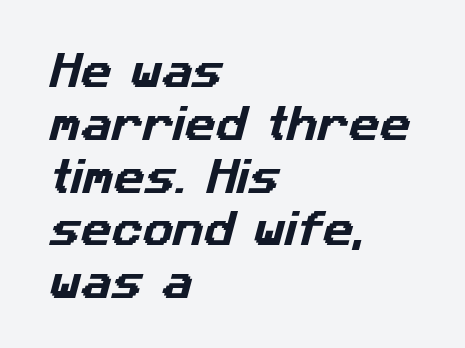
The text block is weighted toward the left margin, trailing off unevenly rightward. Do the characters align in a grid? No, the font is proportional. Grotesque or geometric, the face here clearly has no serifs. A typesetter would call this zero additional tracking. The space between consecutive lines is moderate. Nobody drew a line under any word here.
